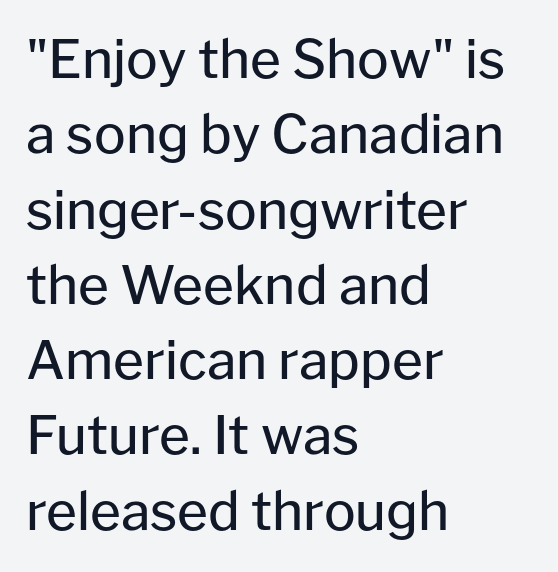
{"serif": "no", "italic": "no", "bold": "no", "weight": "regular", "width": "normal", "stroke_contrast": "low", "x_height": "medium", "monospaced": "no", "underline": "no", "align": "left", "line_spacing": "normal", "line_spacing_ratio": 1.42, "letter_spacing": "normal", "letter_spacing_em": 0.0, "glyph_px": 53}
